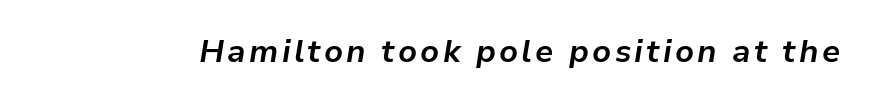
The image shows 32 px bold type, italic (leaning right); set not underlined; low stroke contrast and a medium x-height.
